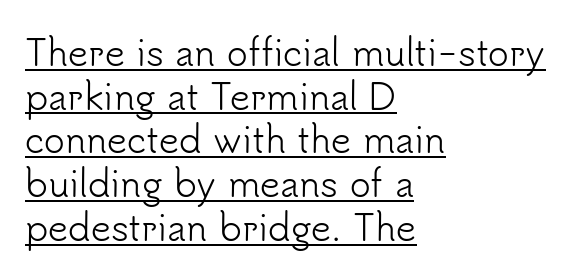
{"serif": "no", "italic": "no", "bold": "no", "weight": "light", "width": "normal", "stroke_contrast": "low", "x_height": "small", "monospaced": "no", "underline": "yes", "align": "left", "line_spacing": "normal", "line_spacing_ratio": 1.25, "letter_spacing": "normal", "letter_spacing_em": 0.0, "glyph_px": 35}
